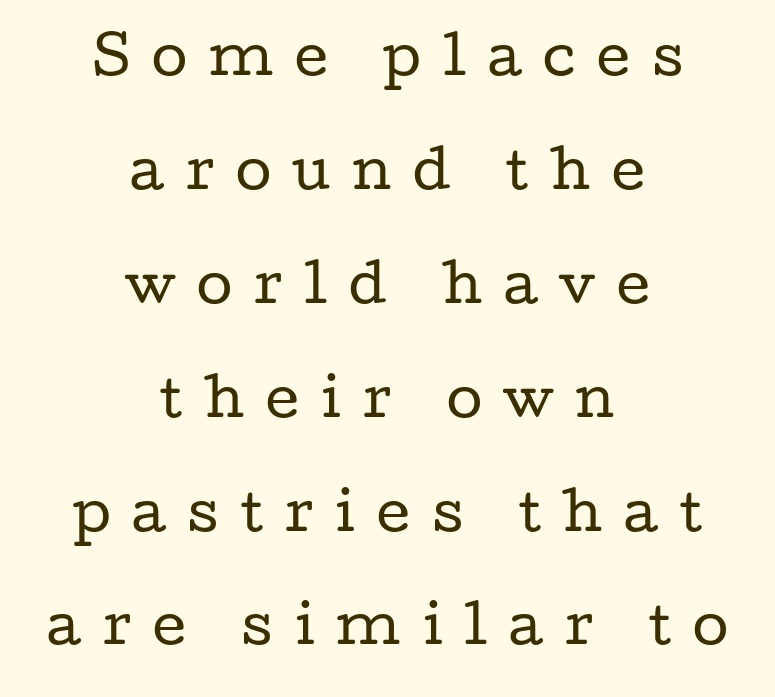
Q: Is the text bold? A: No.
Q: Is the text italic (slanted)? A: No, it is upright.
Q: Is the typeface a serif or a sans-serif typeface? A: Serif.
Q: Is the text underlined? A: No.
Q: How is the paragraph aligned? A: Centered.
Q: Is the spacing between letters normal or unusually wide? A: Unusually wide.
Q: Is the spacing between lines tight, normal or loose? A: Loose.
Q: Width (condensed, normal, or wide)? A: Wide.
Q: Stroke contrast? A: Low.
Q: x-height? A: Medium.
Q: Monospaced? A: No.
